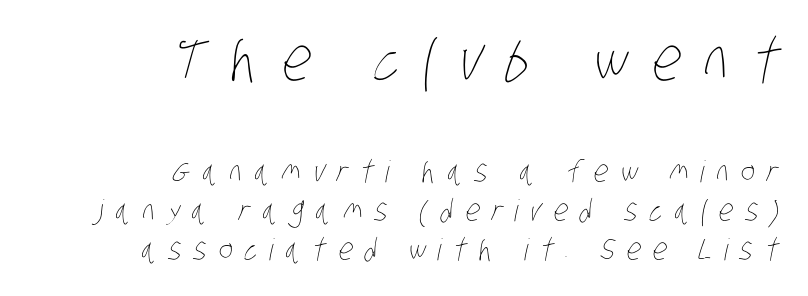
Q: Is the text bold? A: No.
Q: Is the text underlined? A: No.
Q: How is the paragraph aligned? A: Right-aligned.
Q: Is the spacing between letters normal or unusually wide? A: Unusually wide.
Q: Is the spacing between lines tight, normal or loose? A: Normal.
Q: Which block of text is set in a larger size, the first (top) or the second (bottom)? A: The first (top) one.
Q: Width (condensed, normal, or wide)? A: Condensed.
Q: Stroke contrast? A: Low.
Q: x-height? A: Large.
Q: Monospaced? A: No.
